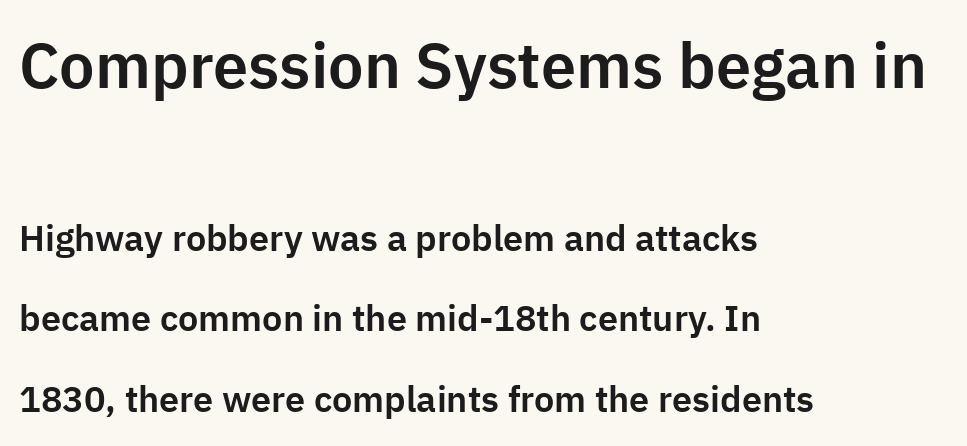
Proportional: the letters do not fall into vertical columns. Is there much room between lines? Yes — plenty of vertical air separates them. There is no visible air inserted between adjacent glyphs. When letters stand straight like this, we call the style roman or upright. A typesetter would label this face a sans.
